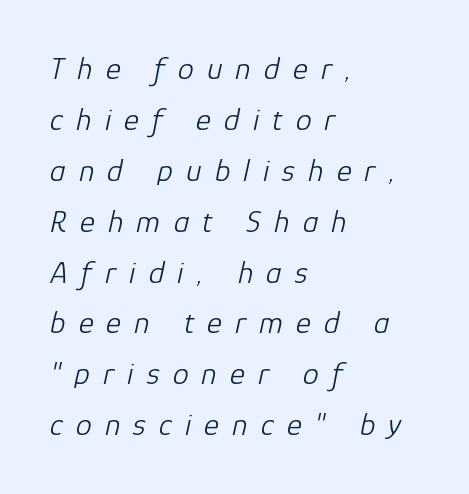
The block of text has a typical density, with ordinary space between rows. Think standard paragraph weight, or any step lighter than that. The passage shown is not underscored anywhere. The letters advance in unequal steps, a hallmark of proportional type. Caption: expanded tracking, letters set apart.
